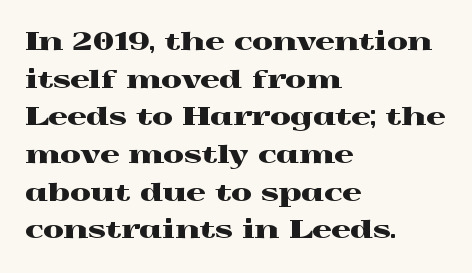
Students, observe: this is what conventionally led text looks like. When letters stand straight like this, we call the style roman or upright. Horizontally, the lines are justified to the leading edge only. The type is set solid horizontally, with unmodified tracking. The baseline area is clear.
